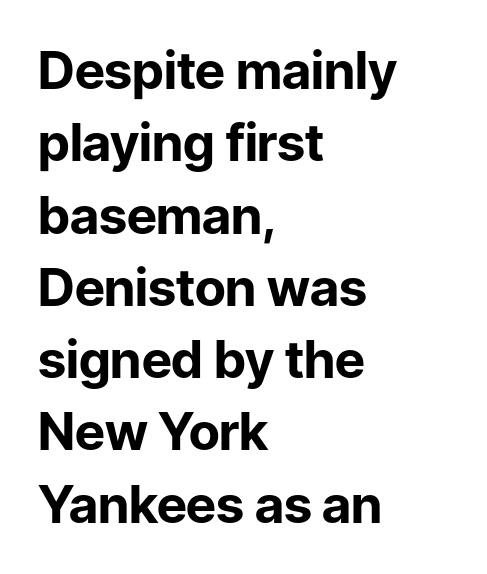
Q: Is the text bold? A: Yes.
Q: Is the text italic (slanted)? A: No, it is upright.
Q: Is the typeface a serif or a sans-serif typeface? A: Sans-serif.
Q: Is the text underlined? A: No.
Q: How is the paragraph aligned? A: Left-aligned.
Q: Is the spacing between letters normal or unusually wide? A: Normal.
Q: Is the spacing between lines tight, normal or loose? A: Normal.
Q: Width (condensed, normal, or wide)? A: Normal.
Q: Stroke contrast? A: Low.
Q: x-height? A: Medium.
Q: Monospaced? A: No.
